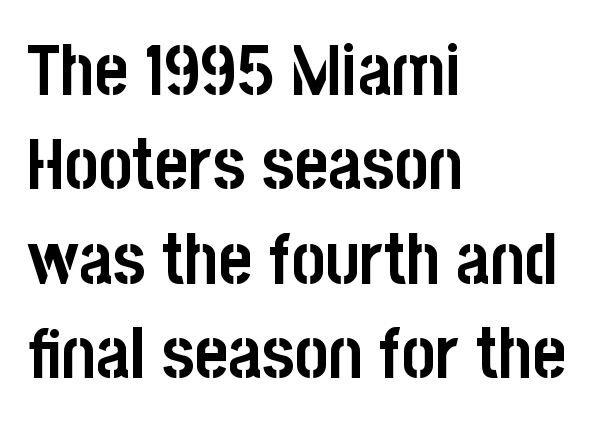
{"serif": "no", "italic": "no", "bold": "yes", "weight": "semibold", "width": "condensed", "stroke_contrast": "low", "x_height": "large", "monospaced": "no", "underline": "no", "align": "left", "line_spacing": "normal", "line_spacing_ratio": 1.31, "letter_spacing": "normal", "letter_spacing_em": 0.0, "glyph_px": 72}
